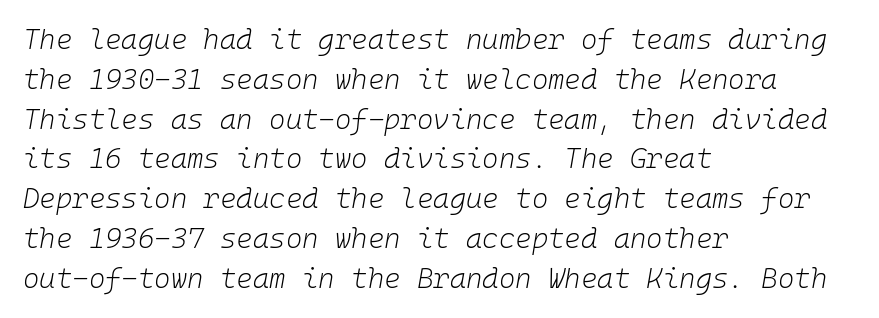
Q: Is the text bold? A: No.
Q: Is the text italic (slanted)? A: Yes, it leans right by about 10 degrees.
Q: Is the text underlined? A: No.
Q: How is the paragraph aligned? A: Left-aligned.
Q: Is the spacing between letters normal or unusually wide? A: Normal.
Q: Is the spacing between lines tight, normal or loose? A: Normal.
Q: Width (condensed, normal, or wide)? A: Normal.
Q: Stroke contrast? A: Low.
Q: x-height? A: Medium.
Q: Monospaced? A: Yes.
